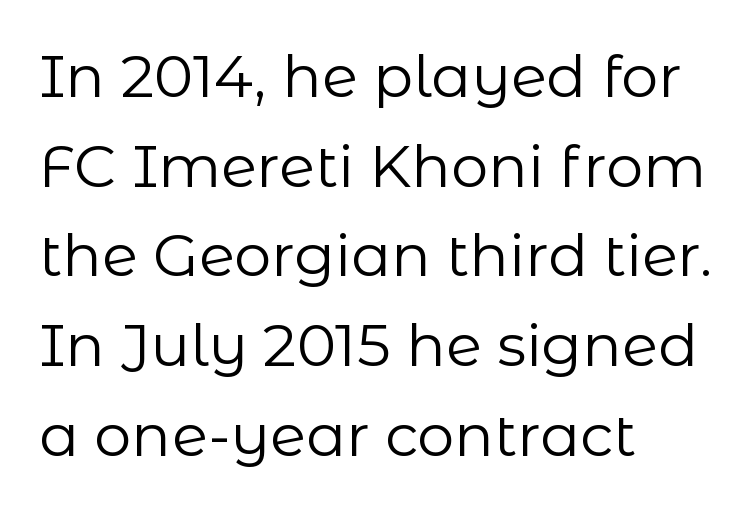
Q: Is the text bold? A: No.
Q: Is the text italic (slanted)? A: No, it is upright.
Q: Is the typeface a serif or a sans-serif typeface? A: Sans-serif.
Q: Is the text underlined? A: No.
Q: How is the paragraph aligned? A: Left-aligned.
Q: Is the spacing between letters normal or unusually wide? A: Normal.
Q: Is the spacing between lines tight, normal or loose? A: Normal.
Q: Width (condensed, normal, or wide)? A: Normal.
Q: Stroke contrast? A: Low.
Q: x-height? A: Medium.
Q: Monospaced? A: No.
